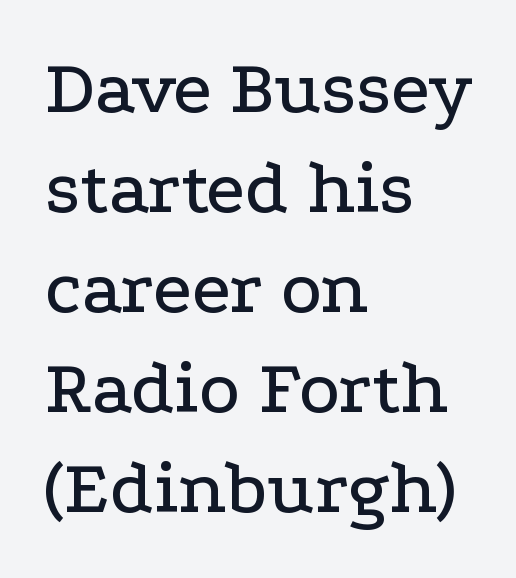
Q: Is the text italic (slanted)? A: No, it is upright.
Q: Is the typeface a serif or a sans-serif typeface? A: Serif.
Q: Is the text underlined? A: No.
Q: How is the paragraph aligned? A: Left-aligned.
Q: Is the spacing between letters normal or unusually wide? A: Normal.
Q: Is the spacing between lines tight, normal or loose? A: Normal.
Q: Width (condensed, normal, or wide)? A: Wide.
Q: Stroke contrast? A: Low.
Q: x-height? A: Medium.
Q: Monospaced? A: No.
